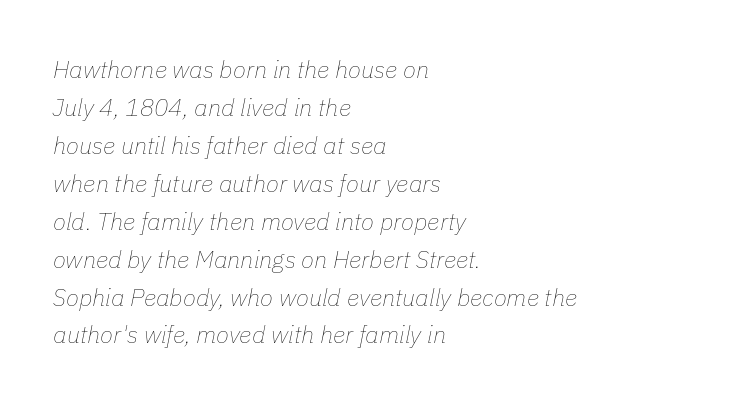
A typesetter would mark this as italic. This reads as an unemphasized weight, regular at the heaviest. Caption: standard tracking, unaltered. Any mark beneath the type? The region is blank. The paragraph shown leans on its left margin.
